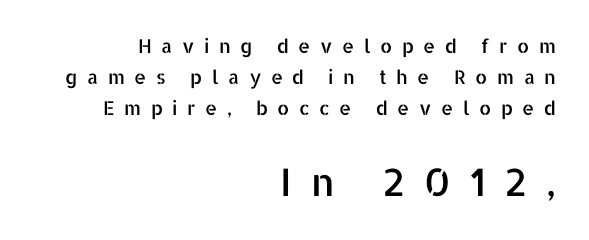
The rows are spaced the way most documents space them. Size hierarchy here favors the trailing block over the leading one. The typeface chosen for these lines omits serifs. Typeset ragged left — the right edge is the straight one. A typesetter would call this heavily tracked-out type. These lines were composed using upright roman letters.
